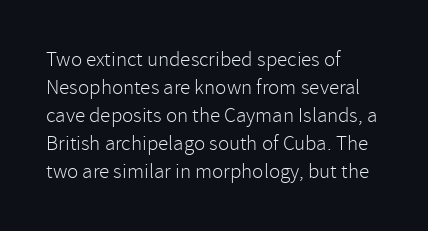
The image shows 21 px text type, upright; set left-aligned, normal line spacing (1.33x), normal letter spacing, not underlined.
